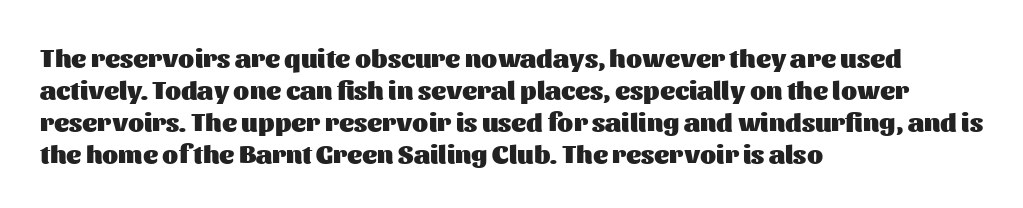
{"italic": "no", "bold": "yes", "underline": "no", "align": "left", "line_spacing_ratio": 1.23, "letter_spacing": "normal", "letter_spacing_em": 0.0, "glyph_px": 26}
